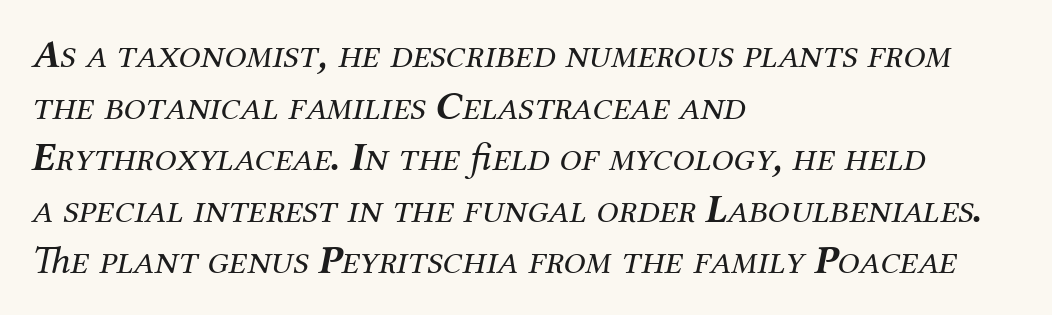
{"serif": "yes", "italic": "yes", "lean": "right", "slant_degrees": 12, "bold": "no", "weight": "regular", "width": "normal", "stroke_contrast": "medium", "x_height": "medium", "monospaced": "no", "underline": "no", "align": "left", "line_spacing": "normal", "line_spacing_ratio": 1.29, "letter_spacing": "normal", "letter_spacing_em": 0.0, "glyph_px": 40}
